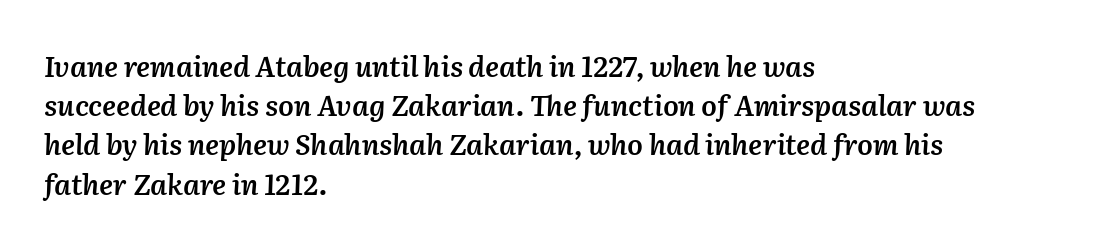
The space between consecutive lines is moderate. A semibold gives these letters moderate extra thickness, short of bold. The paragraph shown leans on its left margin. Type without underlining. The text carries the slant typical of an italic or oblique font.
